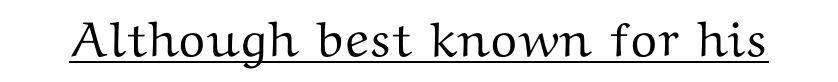
Q: Is the text italic (slanted)? A: No, it is upright.
Q: Is the typeface a serif or a sans-serif typeface? A: Serif.
Q: Is the text underlined? A: Yes.
Q: Is the spacing between letters normal or unusually wide? A: Normal.
Q: Width (condensed, normal, or wide)? A: Wide.
Q: Stroke contrast? A: Medium.
Q: x-height? A: Medium.
Q: Monospaced? A: No.
